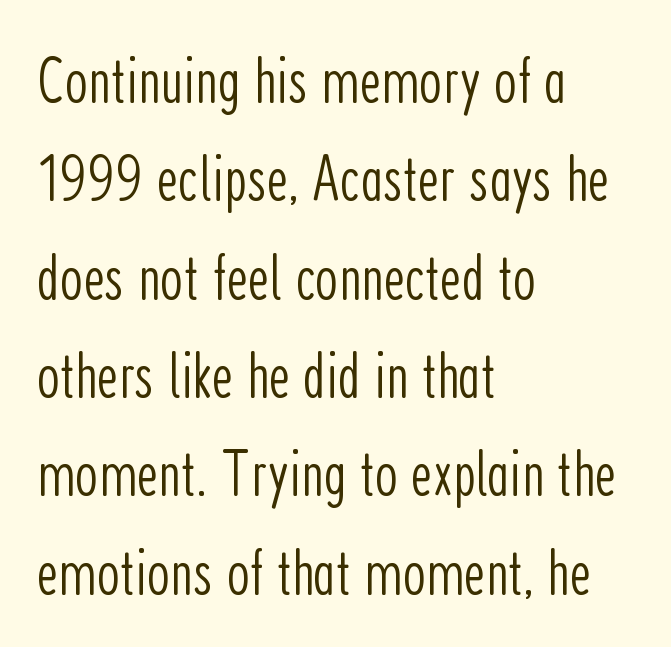
The image shows 66 px light, condensed sans-serif type, upright; set left-aligned, normal line spacing (1.49x), normal letter spacing, not underlined; low stroke contrast and a medium x-height.
